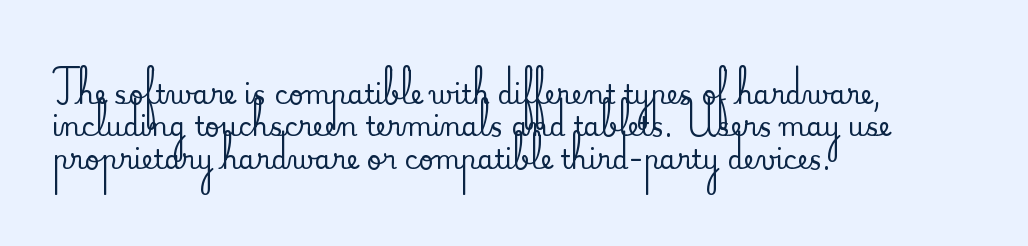
These lines sit exactly where default settings would place them. The letters stand upright; this is a roman face. Typeset ragged right — the left edge is the straight one. Just letters on the line, the space beneath them empty. Caption: standard tracking, unaltered.
